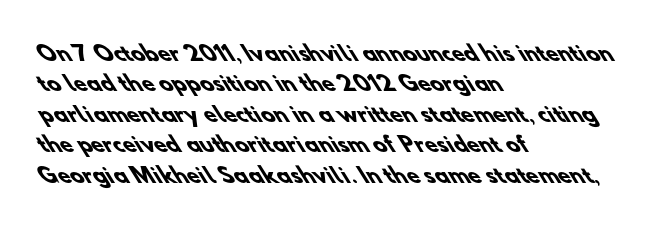
The image shows 20 px bold type; set left-aligned, normal line spacing (1.52x), normal letter spacing, not underlined.
